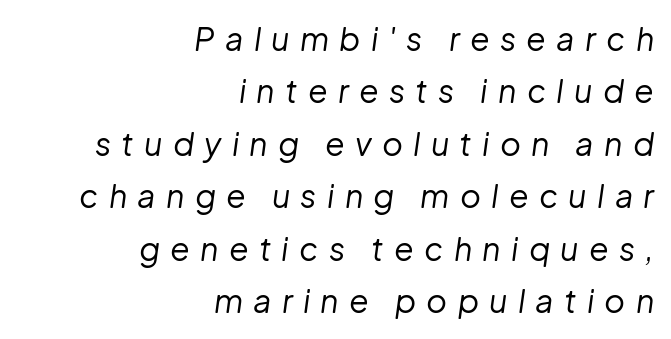
{"italic": "yes", "lean": "right", "slant_degrees": 8, "bold": "no", "weight": "regular", "width": "normal", "stroke_contrast": "low", "x_height": "medium", "monospaced": "no", "underline": "no", "align": "right", "line_spacing": "normal", "line_spacing_ratio": 1.64, "letter_spacing": "wide", "letter_spacing_em": 0.32, "glyph_px": 32}
